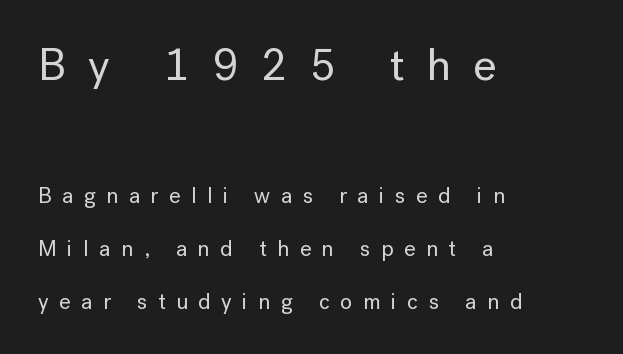
{"serif": "no", "italic": "no", "width": "normal", "stroke_contrast": "low", "x_height": "medium", "monospaced": "no", "underline": "no", "align": "left", "line_spacing": "loose", "line_spacing_ratio": 2.41, "letter_spacing": "wide", "letter_spacing_em": 0.48, "larger_block": "first", "size_ratio": 2.05, "glyph_px": 45}
